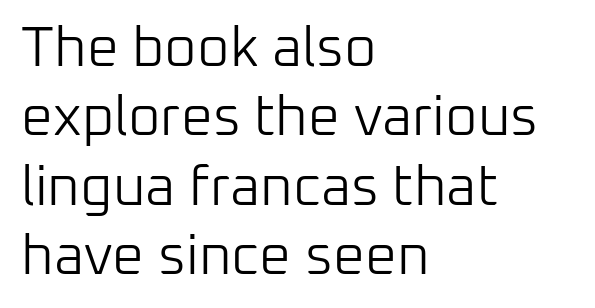
{"serif": "no", "italic": "no", "bold": "no", "weight": "light", "width": "normal", "stroke_contrast": "low", "x_height": "medium", "monospaced": "no", "underline": "no", "align": "left", "line_spacing_ratio": 1.24, "letter_spacing": "normal", "letter_spacing_em": 0.0, "glyph_px": 56}
